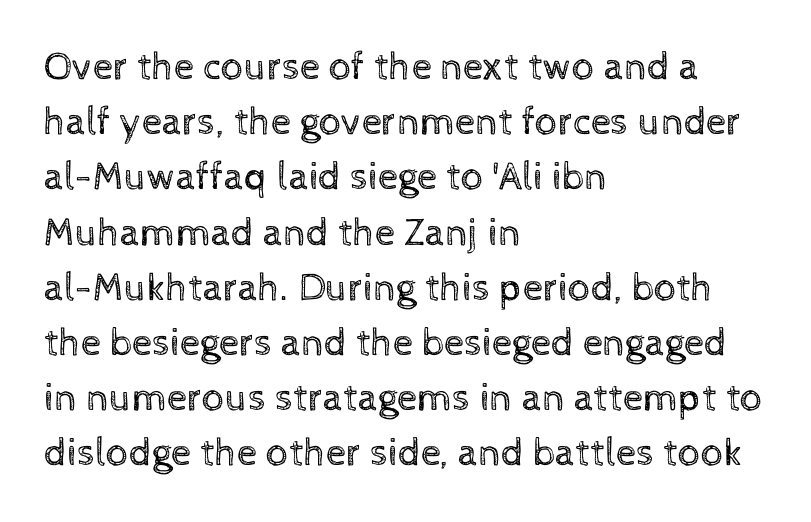
Q: Is the text bold? A: No.
Q: Is the text italic (slanted)? A: No, it is upright.
Q: Is the text underlined? A: No.
Q: How is the paragraph aligned? A: Left-aligned.
Q: Is the spacing between letters normal or unusually wide? A: Normal.
Q: Is the spacing between lines tight, normal or loose? A: Normal.
Q: Width (condensed, normal, or wide)? A: Normal.
Q: x-height? A: Medium.
Q: Monospaced? A: No.
